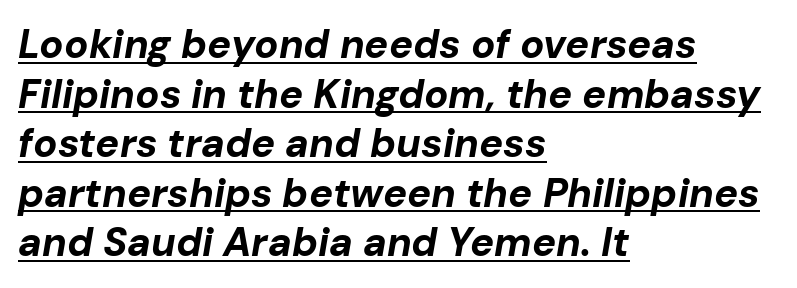
Q: Is the text bold? A: Yes.
Q: Is the text italic (slanted)? A: Yes, it leans right by about 10 degrees.
Q: Is the text underlined? A: Yes.
Q: How is the paragraph aligned? A: Left-aligned.
Q: Is the spacing between letters normal or unusually wide? A: Normal.
Q: Width (condensed, normal, or wide)? A: Normal.
Q: Stroke contrast? A: Low.
Q: x-height? A: Medium.
Q: Monospaced? A: No.
